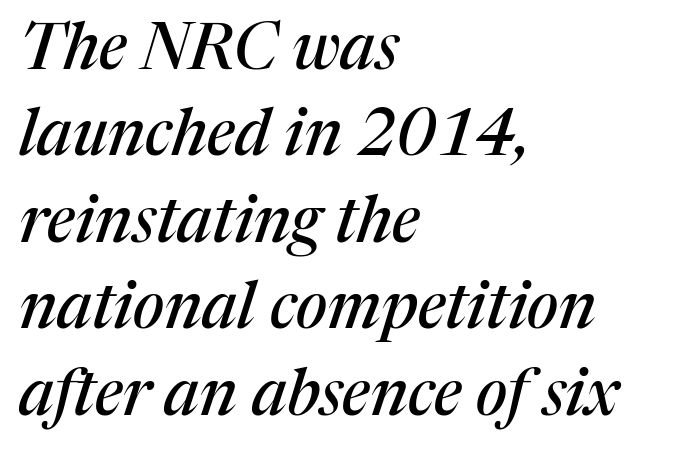
The image shows 64 px serif type, italic (leaning right); set left-aligned, normal line spacing (1.35x), normal letter spacing, not underlined; medium stroke contrast and a medium x-height.
